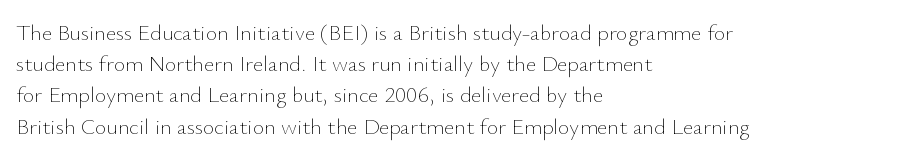
{"italic": "no", "bold": "no", "underline": "no", "align": "left", "line_spacing": "normal", "line_spacing_ratio": 1.42, "letter_spacing": "normal", "letter_spacing_em": 0.0, "glyph_px": 22}
